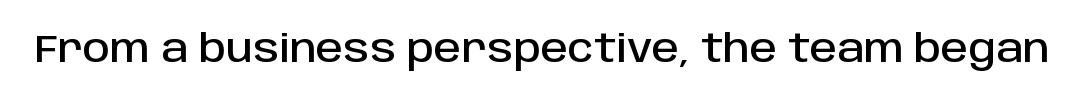
{"serif": "no", "italic": "no", "width": "normal", "stroke_contrast": "low", "x_height": "large", "monospaced": "no", "underline": "no", "letter_spacing": "normal", "letter_spacing_em": 0.0, "glyph_px": 38}
